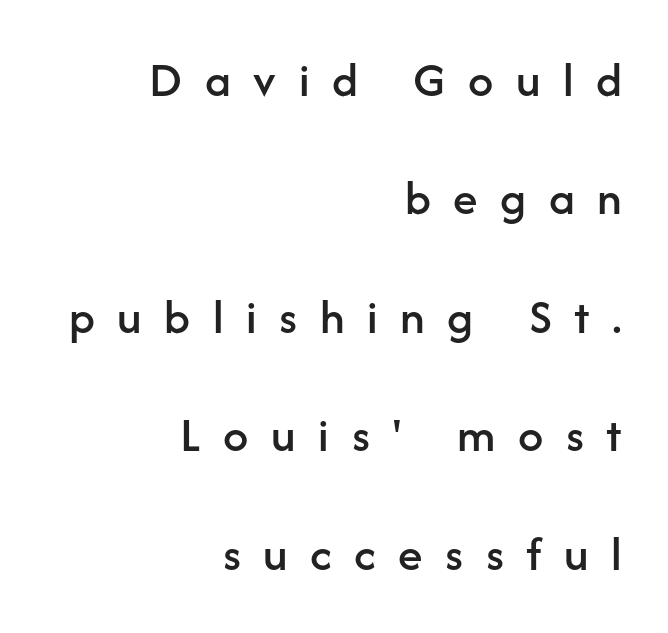
The image shows 50 px sans-serif type, upright; set right-aligned, loose line spacing (2.37x), unusually wide letter spacing (+0.45 em), not underlined; low stroke contrast and a medium x-height.
